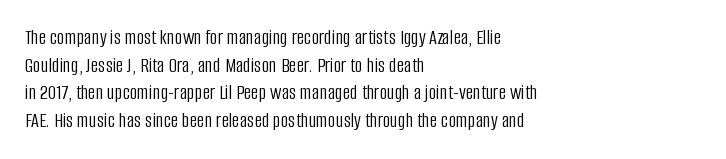
Teacher's note: observe the even left margin — that is flush-left alignment. The line texture is even and compact thanks to regular tracking. The lettering stays uniformly vertical, giving the passage a roman look. The baseline area is clear.
